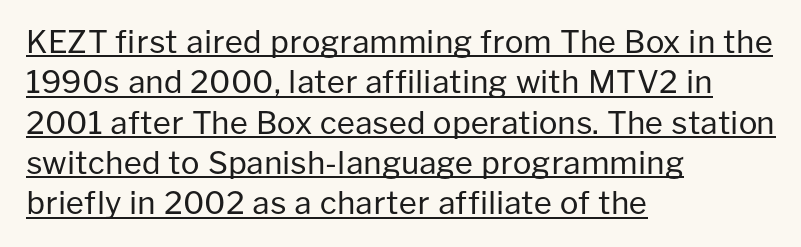
Notice how descenders clear the ascenders below comfortably — that's standard leading. A typesetter would call this proportional, since set widths differ per character. The lettering stays uniformly vertical, giving the passage a roman look. Counters stay open thanks to moderate or lighter strokes.
